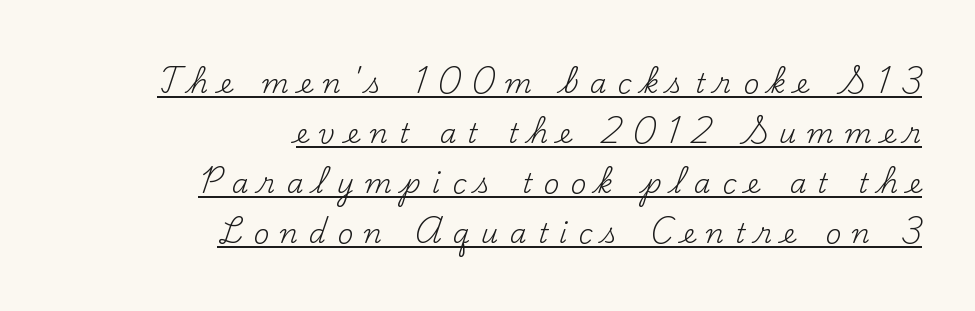
The image shows 27 px text type; set right-aligned, line spacing 1.85x, unusually wide letter spacing (+0.41 em), underlined.
